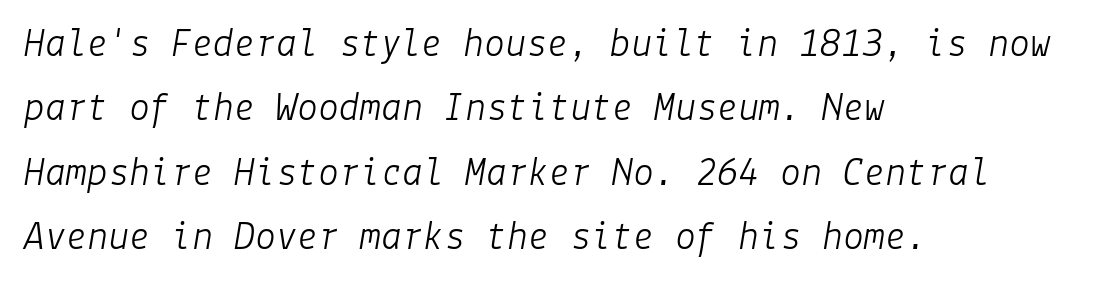
{"italic": "yes", "lean": "right", "slant_degrees": 9, "bold": "no", "weight": "light", "width": "normal", "stroke_contrast": "low", "x_height": "medium", "underline": "no", "align": "left", "line_spacing": "normal", "line_spacing_ratio": 1.53, "letter_spacing": "normal", "letter_spacing_em": 0.0, "glyph_px": 42}
